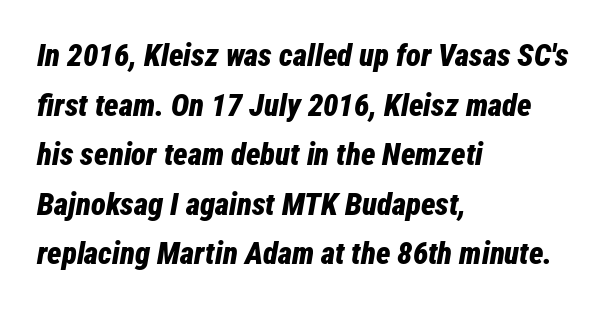
The image shows 31 px bold, condensed type, italic (leaning right); set left-aligned, normal line spacing (1.6x), normal letter spacing, not underlined; low stroke contrast and a medium x-height.
